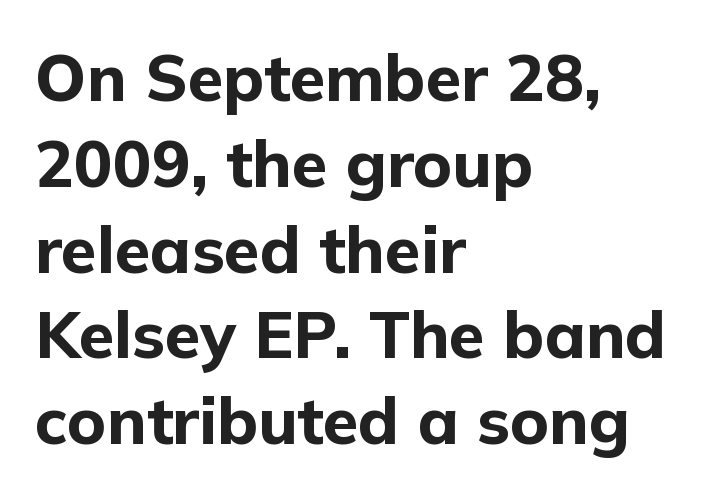
The image shows 65 px bold sans-serif type, upright; set left-aligned, normal line spacing (1.32x), normal letter spacing, not underlined; low stroke contrast and a medium x-height.
